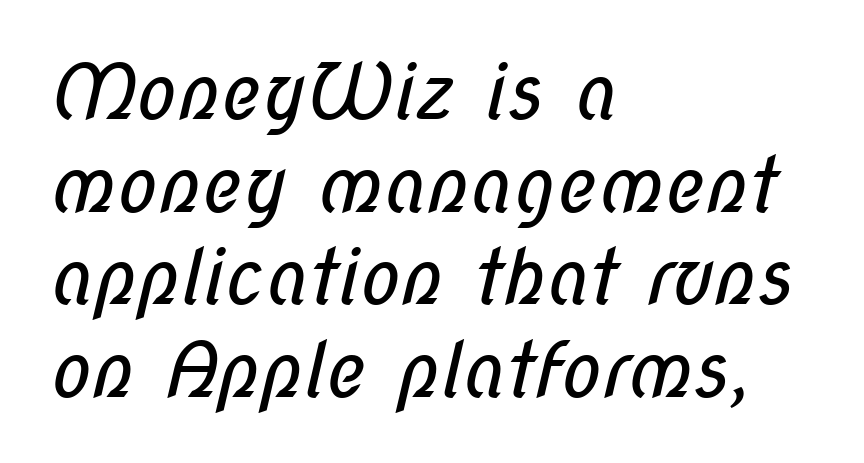
Do the characters align in a grid? No, the font is proportional. Check where the strokes stop: nothing finishes them off — pure sans. Horizontal alignment here is leftward, the default for most running prose. Decoration check: the copy has no underline. The rendering keeps characters at their native spacing. Compared with a typical body face, this is equally light or lighter still.
